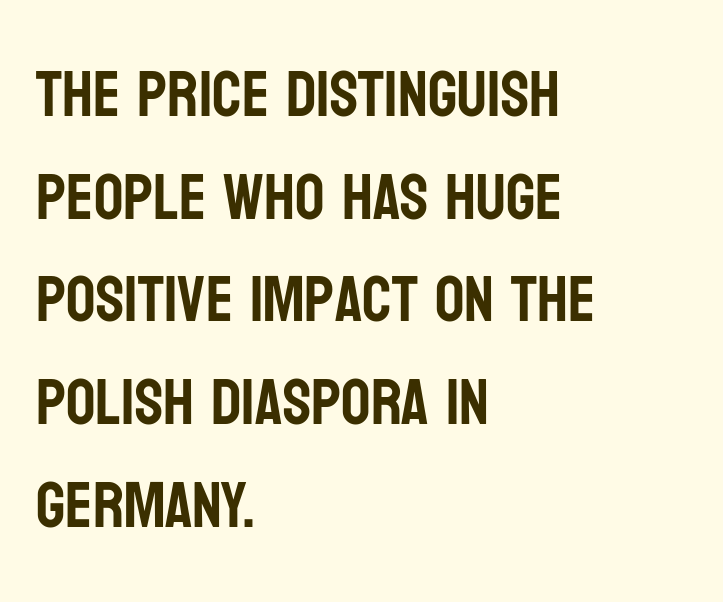
Does the copy run flush right? No — it runs flush left. The rows are spaced the way most documents space them. You can tell from the bare stems that sans-serif type was used. Does extra space separate the letters? No, they use regular spacing.
